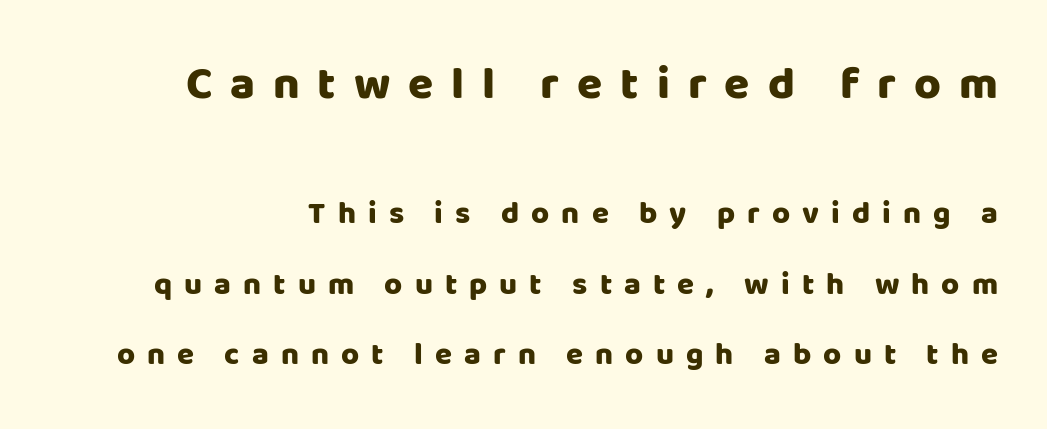
Q: Is the text bold? A: Yes.
Q: Is the text italic (slanted)? A: No, it is upright.
Q: Is the typeface a serif or a sans-serif typeface? A: Sans-serif.
Q: Is the text underlined? A: No.
Q: Is the spacing between letters normal or unusually wide? A: Unusually wide.
Q: Is the spacing between lines tight, normal or loose? A: Loose.
Q: Which block of text is set in a larger size, the first (top) or the second (bottom)? A: The first (top) one.
Q: Width (condensed, normal, or wide)? A: Normal.
Q: Stroke contrast? A: Low.
Q: x-height? A: Large.
Q: Monospaced? A: No.
